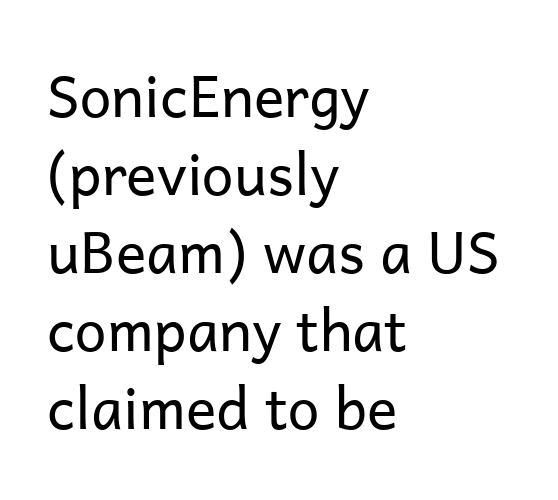
The image shows 57 px regular-weight sans-serif type, upright; set left-aligned, normal line spacing (1.37x), normal letter spacing, not underlined; low stroke contrast and a medium x-height.
